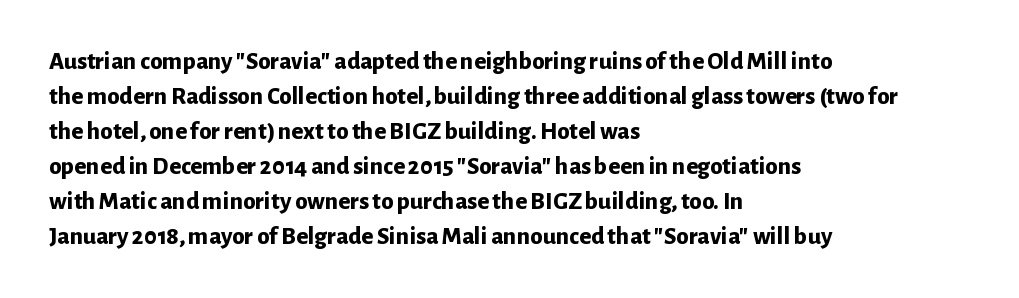
{"italic": "no", "bold": "yes", "underline": "no", "align": "left", "line_spacing": "normal", "line_spacing_ratio": 1.4, "letter_spacing": "normal", "letter_spacing_em": 0.0, "glyph_px": 25}
